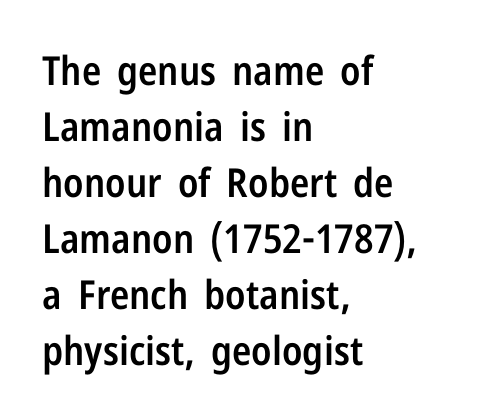
The image shows 40 px semibold, condensed sans-serif type, upright; set left-aligned, normal line spacing (1.4x), normal letter spacing, not underlined; low stroke contrast and a medium x-height.
